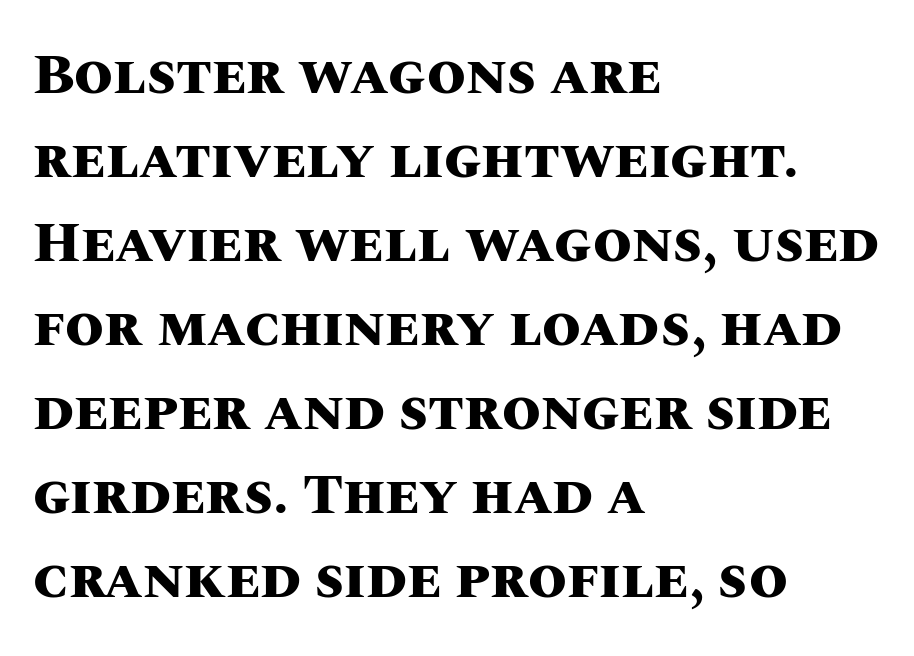
Looks like regular typesetting: each glyph gets only the width it needs. What weight is shown? A full bold with thick strokes. Notice how descenders clear the ascenders below comfortably — that's standard leading. Does extra space separate the letters? No, they use regular spacing.
